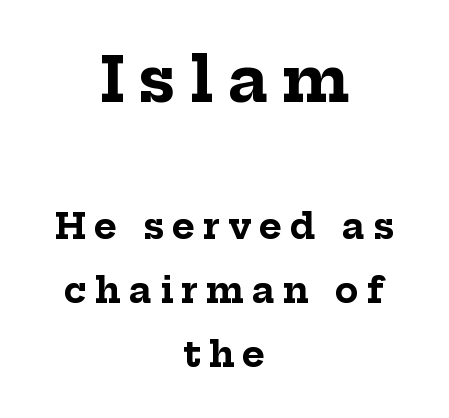
{"serif": "yes", "italic": "no", "bold": "yes", "weight": "bold", "width": "normal", "stroke_contrast": "low", "x_height": "medium", "monospaced": "no", "underline": "no", "align": "center", "line_spacing_ratio": 1.84, "letter_spacing": "wide", "letter_spacing_em": 0.23, "larger_block": "first", "size_ratio": 1.77, "glyph_px": 62}
